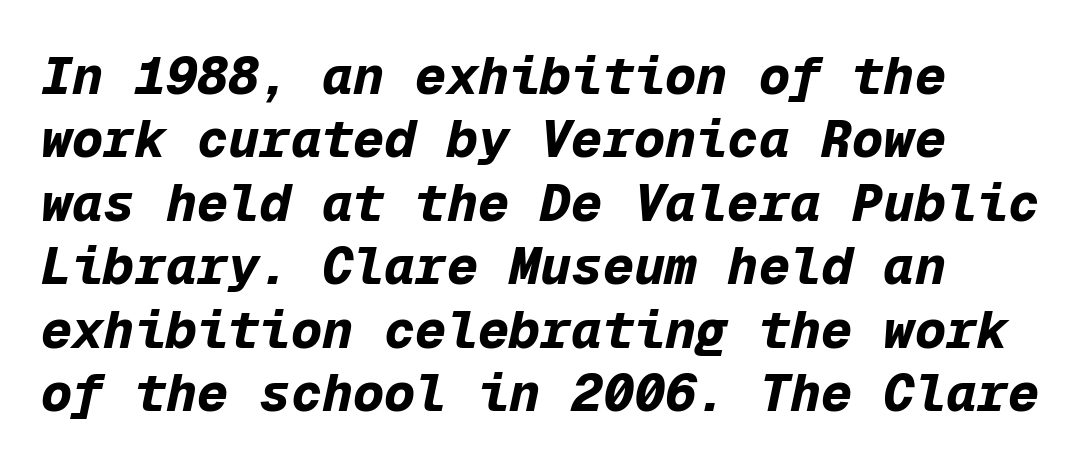
Q: Is the text bold? A: Yes.
Q: Is the text italic (slanted)? A: Yes, it leans right by about 12 degrees.
Q: Is the text underlined? A: No.
Q: Is the spacing between letters normal or unusually wide? A: Normal.
Q: Width (condensed, normal, or wide)? A: Normal.
Q: Stroke contrast? A: Low.
Q: x-height? A: Medium.
Q: Monospaced? A: Yes.
